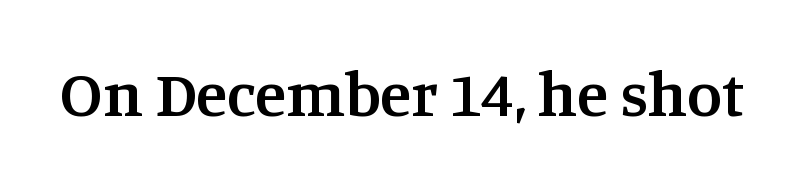
Q: Is the text bold? A: Semi-bold.
Q: Is the text italic (slanted)? A: No, it is upright.
Q: Is the typeface a serif or a sans-serif typeface? A: Serif.
Q: Is the text underlined? A: No.
Q: Is the spacing between letters normal or unusually wide? A: Normal.
Q: Width (condensed, normal, or wide)? A: Normal.
Q: Stroke contrast? A: Medium.
Q: x-height? A: Large.
Q: Monospaced? A: No.
